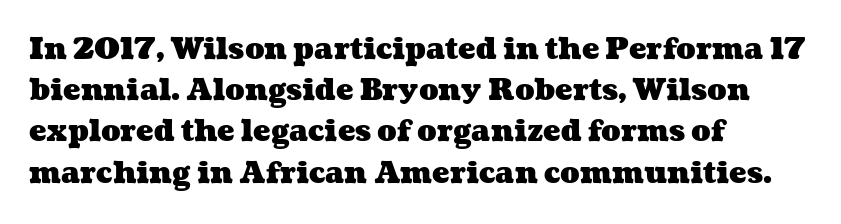
The image shows 29 px heavy, wide type; set left-aligned, normal line spacing (1.42x), normal letter spacing, not underlined; medium stroke contrast and a medium x-height.
